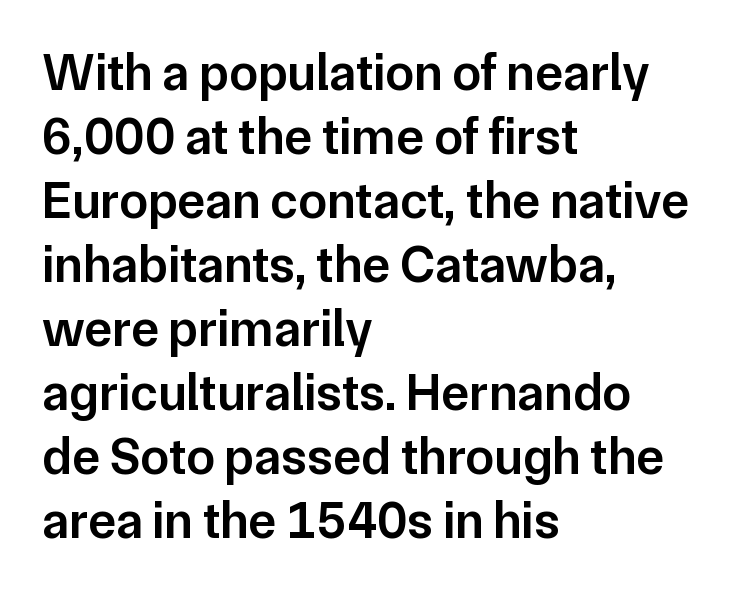
Any mark beneath the type? The region is blank. Observe the ordinary spacing: letters are neighbours, not strangers. It's the straight-up-and-down kind of type. The rendering uses natural spacing where letterforms have individual widths. Grotesque or geometric, the face here clearly has no serifs. The paragraph has a hard left edge and a soft right edge.
